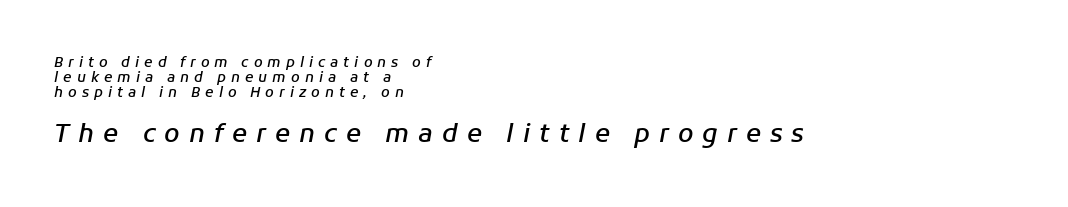
{"italic": "yes", "lean": "right", "slant_degrees": 11, "bold": "semi", "underline": "no", "align": "left", "line_spacing": "tight", "line_spacing_ratio": 1.08, "letter_spacing": "wide", "letter_spacing_em": 0.36, "larger_block": "second", "size_ratio": 1.79, "glyph_px": 25}
